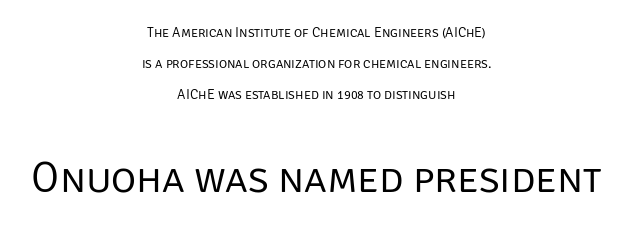
Q: Is the text bold? A: No.
Q: Is the text italic (slanted)? A: No, it is upright.
Q: Is the typeface a serif or a sans-serif typeface? A: Sans-serif.
Q: Is the text underlined? A: No.
Q: How is the paragraph aligned? A: Centered.
Q: Is the spacing between letters normal or unusually wide? A: Normal.
Q: Is the spacing between lines tight, normal or loose? A: Loose.
Q: Which block of text is set in a larger size, the first (top) or the second (bottom)? A: The second (bottom) one.
Q: Width (condensed, normal, or wide)? A: Normal.
Q: Stroke contrast? A: Low.
Q: x-height? A: Large.
Q: Monospaced? A: No.
